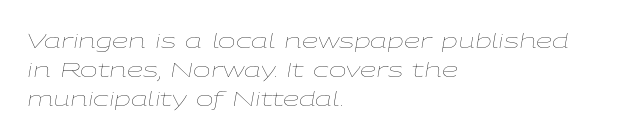
{"italic": "yes", "lean": "right", "slant_degrees": 9, "bold": "no", "underline": "no", "align": "left", "line_spacing": "normal", "line_spacing_ratio": 1.37, "letter_spacing": "normal", "letter_spacing_em": 0.0, "glyph_px": 21}
